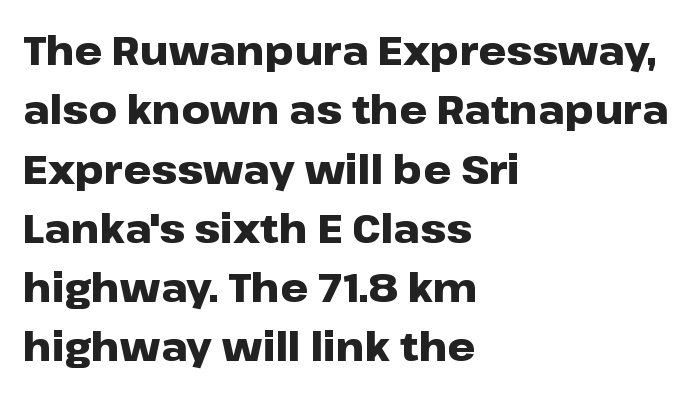
The image shows 39 px heavy, wide sans-serif type, upright; set left-aligned, normal line spacing (1.52x), normal letter spacing, not underlined; low stroke contrast and a medium x-height.
